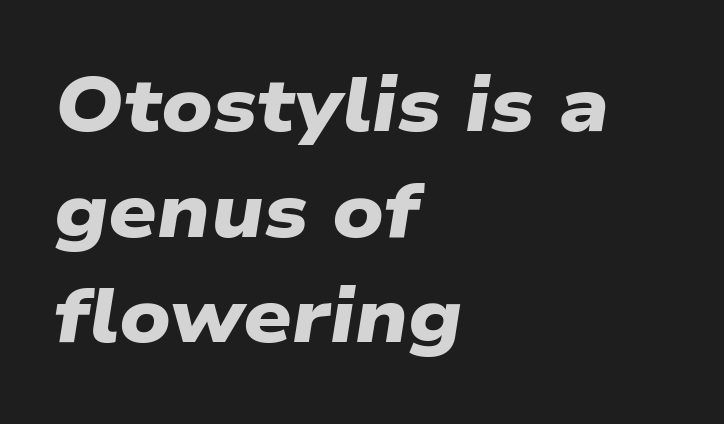
{"serif": "no", "bold": "yes", "weight": "heavy", "width": "wide", "stroke_contrast": "low", "x_height": "medium", "monospaced": "no", "underline": "no", "align": "left", "line_spacing": "normal", "line_spacing_ratio": 1.39, "letter_spacing": "normal", "letter_spacing_em": 0.0, "glyph_px": 76}
